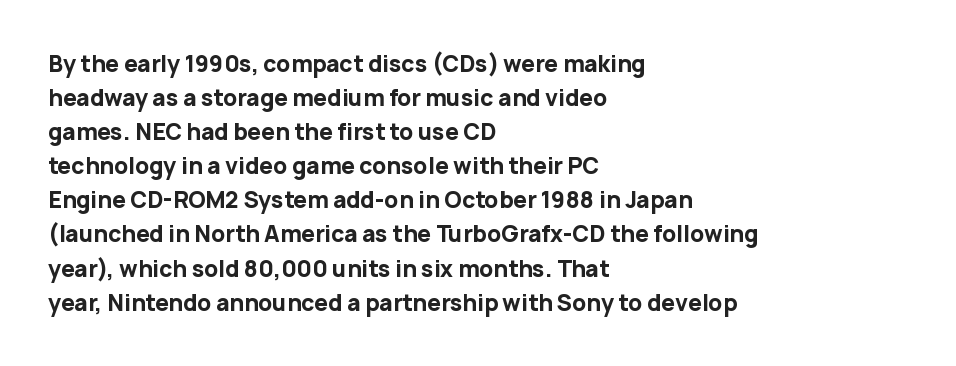
Underline: absent. Default kerning and tracking; the words read as compact shapes. Successive baselines arrive at the customary interval. You can tell it's not italic because the verticals are truly vertical. One-word summary of the alignment: left. These lines carry a lot of weight — the face is fully bold.
